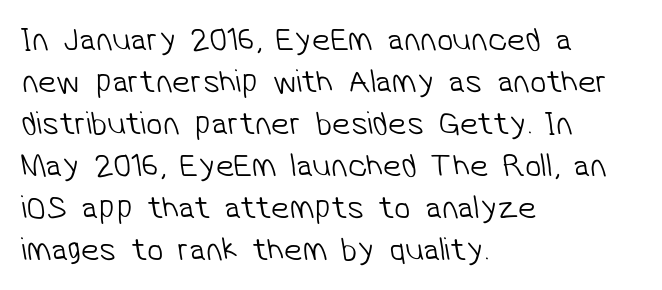
The image shows 33 px light sans-serif type; set left-aligned, normal line spacing (1.27x), normal letter spacing, not underlined; low stroke contrast and a medium x-height.
